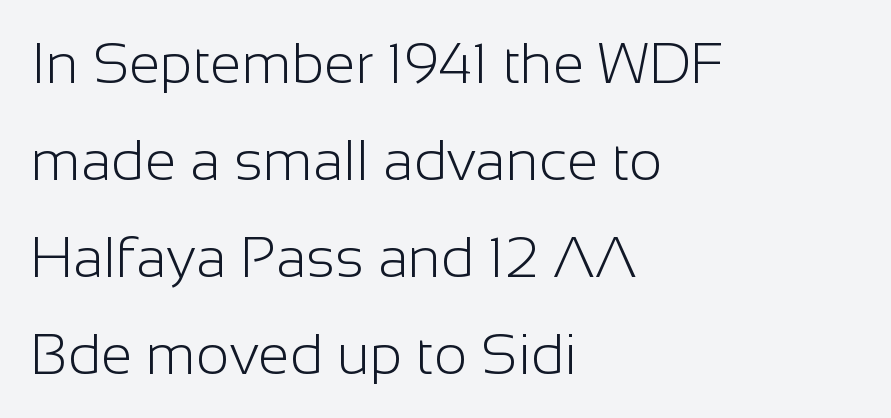
Any mark beneath the type? The region is blank. Notice how the passage keeps a crisp vertical edge on the left only. A sans-serif font was chosen for this passage. The letters look calm and open, with moderate or lighter stems. Think of a printed novel: that variable character pitch is what you see here.
